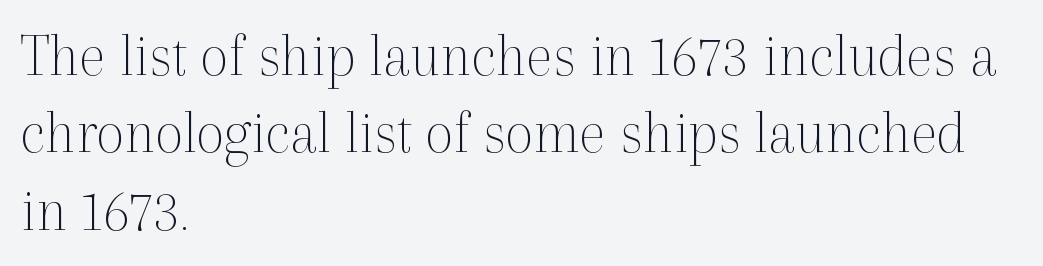
A clean baseline with only descenders dipping below it. These lines were composed using upright roman letters. Think of a printed novel: that variable character pitch is what you see here. Short note: letters normally spaced.
